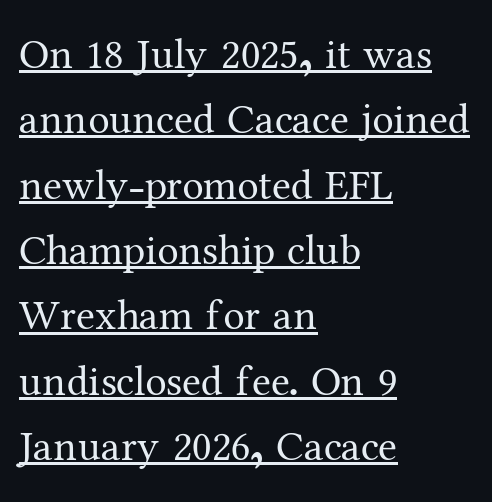
{"serif": "yes", "italic": "no", "bold": "no", "weight": "regular", "width": "normal", "stroke_contrast": "medium", "x_height": "medium", "monospaced": "no", "underline": "yes", "align": "left", "line_spacing": "normal", "line_spacing_ratio": 1.52, "letter_spacing": "normal", "letter_spacing_em": 0.0, "glyph_px": 43}
